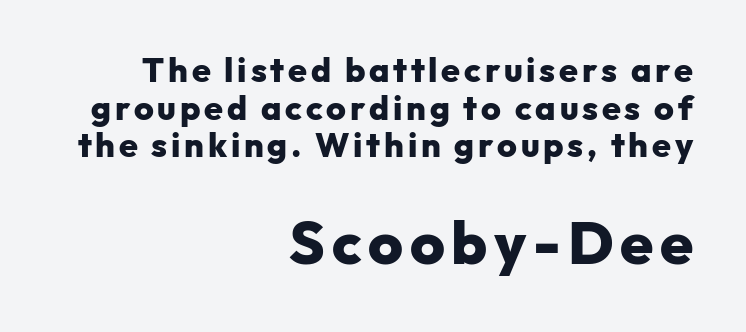
Q: Is the text bold? A: Yes.
Q: Is the text italic (slanted)? A: No, it is upright.
Q: Is the typeface a serif or a sans-serif typeface? A: Sans-serif.
Q: Is the text underlined? A: No.
Q: How is the paragraph aligned? A: Right-aligned.
Q: Is the spacing between lines tight, normal or loose? A: Tight.
Q: Which block of text is set in a larger size, the first (top) or the second (bottom)? A: The second (bottom) one.
Q: Width (condensed, normal, or wide)? A: Normal.
Q: Stroke contrast? A: Low.
Q: x-height? A: Medium.
Q: Monospaced? A: No.
